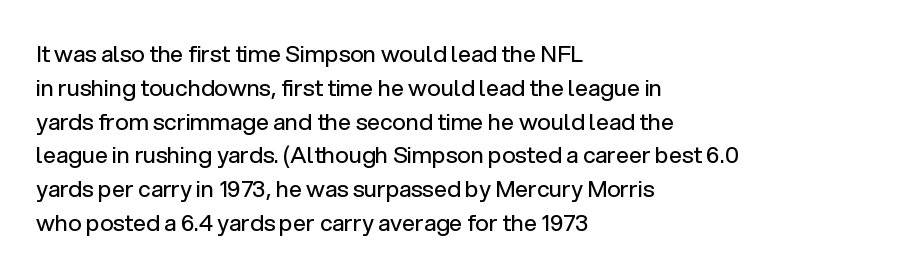
Just letters on the line, the space beneath them empty. Evenly set lines give the paragraph a standard silhouette. Heft: none added — not bold. Notice how the passage keeps a crisp vertical edge on the left only. No extra tracking has been applied to these lines. A roman cut, with each character standing at attention.
